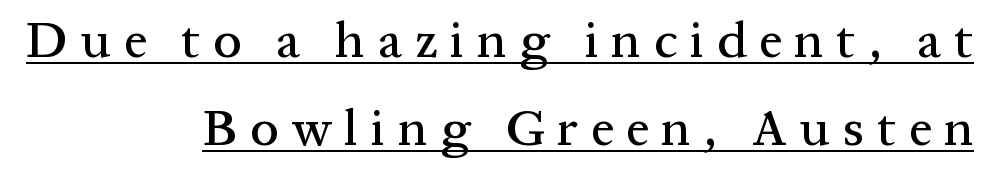
The image shows 51 px serif type, upright; set right-aligned, line spacing 1.73x, unusually wide letter spacing (+0.25 em), underlined; medium stroke contrast and a medium x-height.
